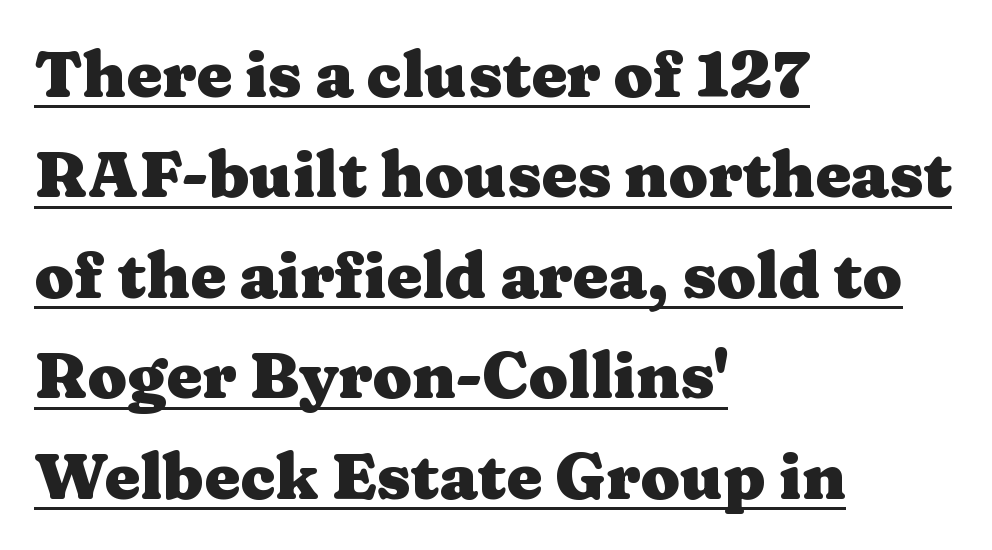
Every character sits straight up, as roman type does. Plenty of ink on the page — the face is bold. A serif font was chosen for this passage. Normally led — the rows are evenly, conventionally spaced. Alignment: flush left. Words appear dense and cohesive because spacing is normal.
